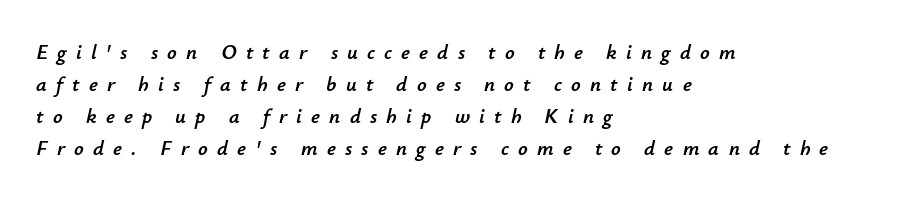
{"italic": "yes", "lean": "right", "slant_degrees": 12, "underline": "no", "align": "left", "line_spacing": "normal", "line_spacing_ratio": 1.52, "letter_spacing": "wide", "letter_spacing_em": 0.44, "glyph_px": 21}
